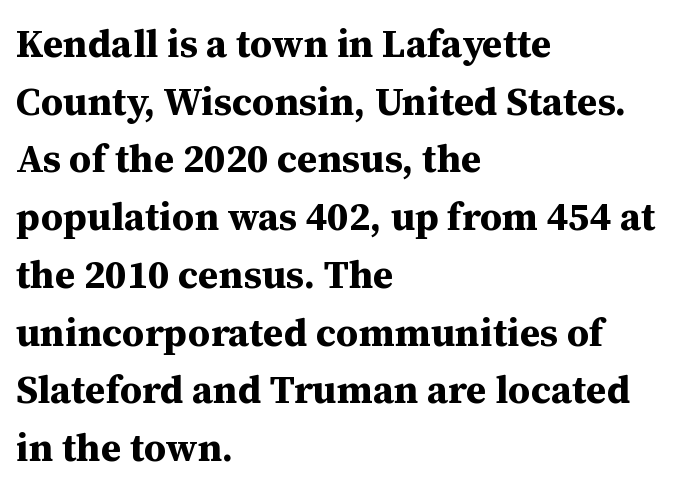
Q: Is the text bold? A: Yes.
Q: Is the text italic (slanted)? A: No, it is upright.
Q: Is the typeface a serif or a sans-serif typeface? A: Serif.
Q: Is the text underlined? A: No.
Q: How is the paragraph aligned? A: Left-aligned.
Q: Is the spacing between letters normal or unusually wide? A: Normal.
Q: Is the spacing between lines tight, normal or loose? A: Normal.
Q: Width (condensed, normal, or wide)? A: Normal.
Q: Stroke contrast? A: Medium.
Q: x-height? A: Medium.
Q: Monospaced? A: No.
